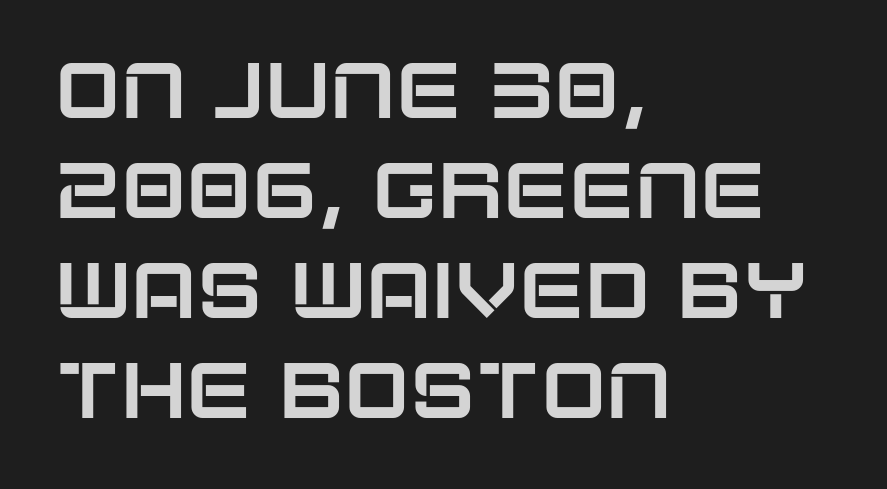
Q: Is the text italic (slanted)? A: No, it is upright.
Q: Is the typeface a serif or a sans-serif typeface? A: Sans-serif.
Q: Is the text underlined? A: No.
Q: How is the paragraph aligned? A: Left-aligned.
Q: Is the spacing between letters normal or unusually wide? A: Normal.
Q: Is the spacing between lines tight, normal or loose? A: Normal.
Q: Width (condensed, normal, or wide)? A: Normal.
Q: Stroke contrast? A: Low.
Q: x-height? A: Large.
Q: Monospaced? A: No.
